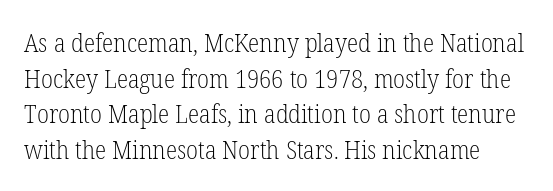
Stems and bowls with no extra thickness — not bold. These lines sit exactly where default settings would place them. Is the letter spacing exaggerated? No — it looks like the ordinary default. Rendered with straight, roman letterforms. The zone under the glyphs is completely vacant.
